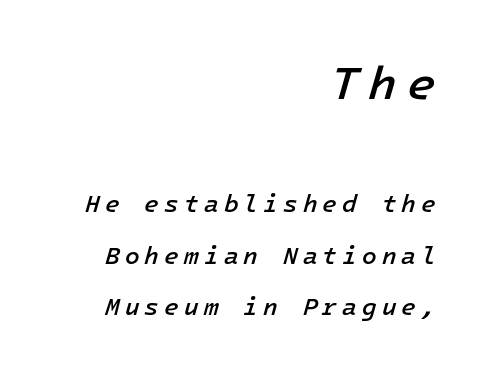
The image shows 47 px semibold type, italic (leaning right); set right-aligned, loose line spacing (2.14x), unusually wide letter spacing (+0.21 em), not underlined; the first (top) block is 1.96x larger; low stroke contrast and a medium x-height.
